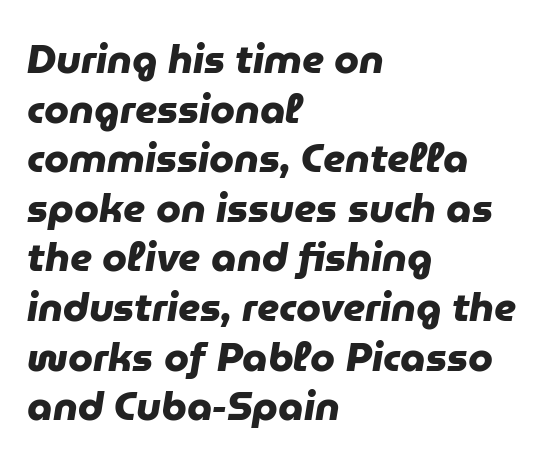
The image shows 40 px heavy sans-serif type; set left-aligned, line spacing 1.24x, normal letter spacing, not underlined; low stroke contrast and a medium x-height.
